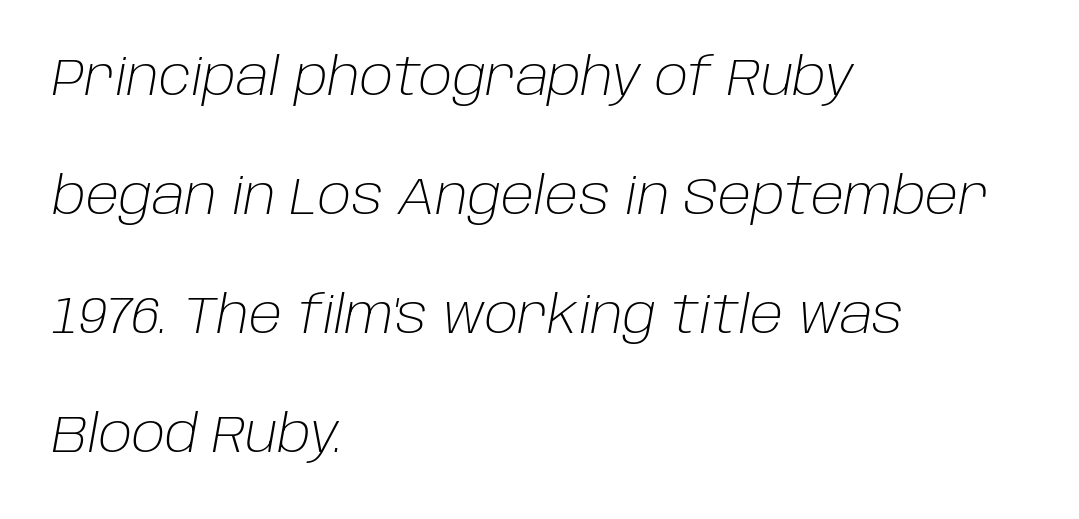
Characters follow at the spacing the type designer built in. The leading is generous, giving the passage an open texture. The letters advance in unequal steps, a hallmark of proportional type. The passage is arranged the way most books set body copy — flush left. The words here are not underlined.
